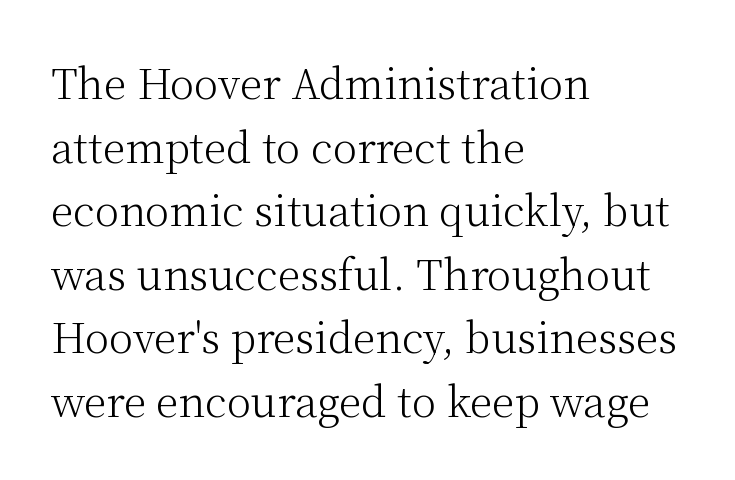
The image shows 41 px light serif type, upright; set left-aligned, normal line spacing (1.55x), normal letter spacing, not underlined; medium stroke contrast and a medium x-height.
